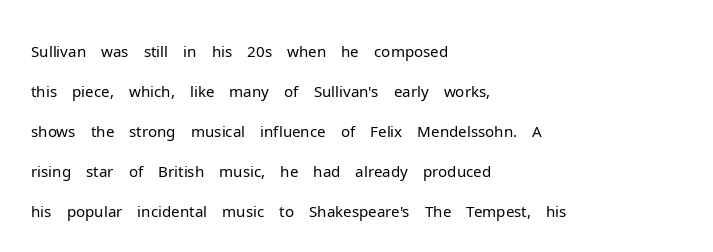
Q: Is the text bold? A: No.
Q: Is the text italic (slanted)? A: No, it is upright.
Q: Is the typeface a serif or a sans-serif typeface? A: Sans-serif.
Q: Is the text underlined? A: No.
Q: How is the paragraph aligned? A: Left-aligned.
Q: Is the spacing between letters normal or unusually wide? A: Normal.
Q: Is the spacing between lines tight, normal or loose? A: Normal.
Q: Width (condensed, normal, or wide)? A: Normal.
Q: Stroke contrast? A: Low.
Q: x-height? A: Medium.
Q: Monospaced? A: No.
